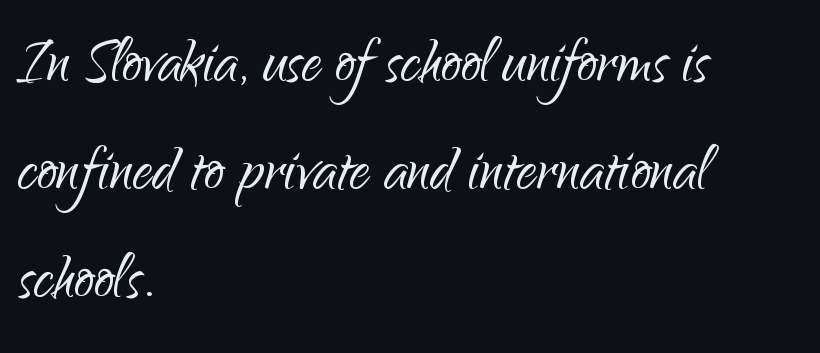
Casual observation: everything's shoved over to the left. Tracking value appears to be zero — textbook default spacing. I'd call this a sans setting — the letters go barefoot. The designer left line spacing at the default.
